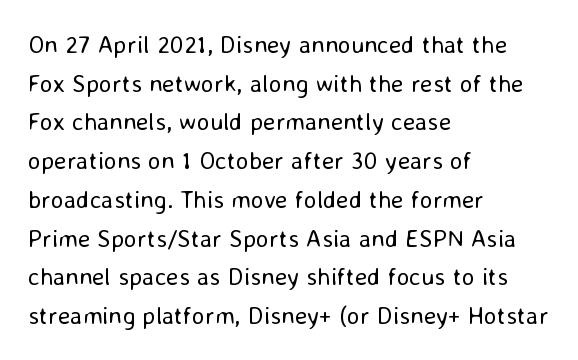
{"italic": "no", "bold": "no", "underline": "no", "align": "left", "line_spacing": "normal", "line_spacing_ratio": 1.55, "letter_spacing": "normal", "letter_spacing_em": 0.0, "glyph_px": 25}
